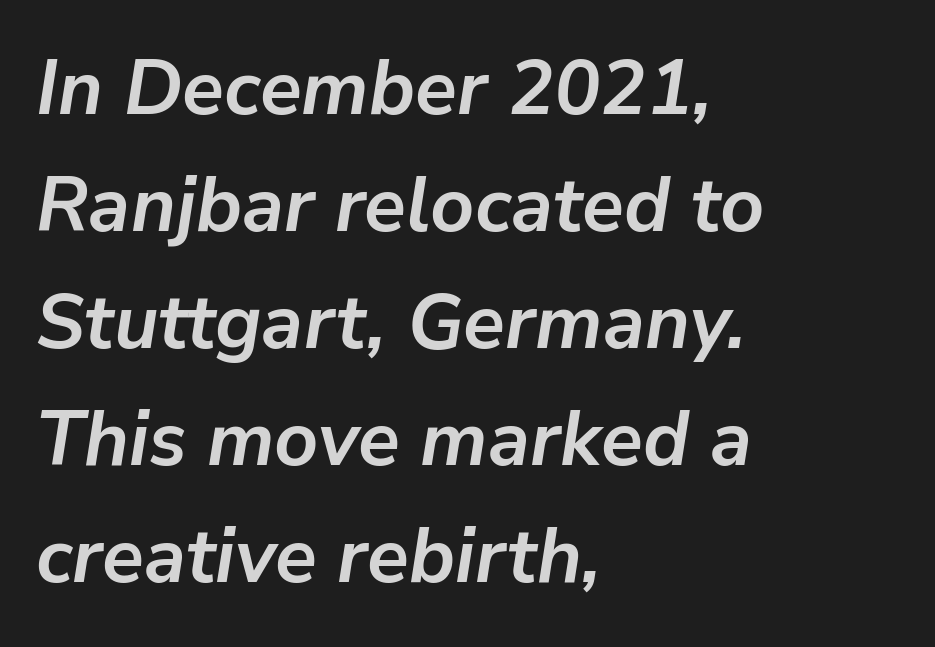
If you drew a ruler down the left edge, every line would touch it. What's the leading like? Ordinary, nothing unusual. The passage shown has conventional tracking throughout. Pretty heavy lettering here — definitely bold. It's the slanting kind of type.
